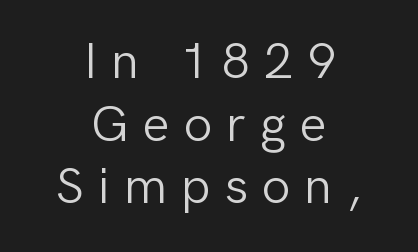
The image shows 51 px light sans-serif type, upright; set centered, line spacing 1.23x, unusually wide letter spacing (+0.27 em), not underlined; low stroke contrast and a medium x-height.
